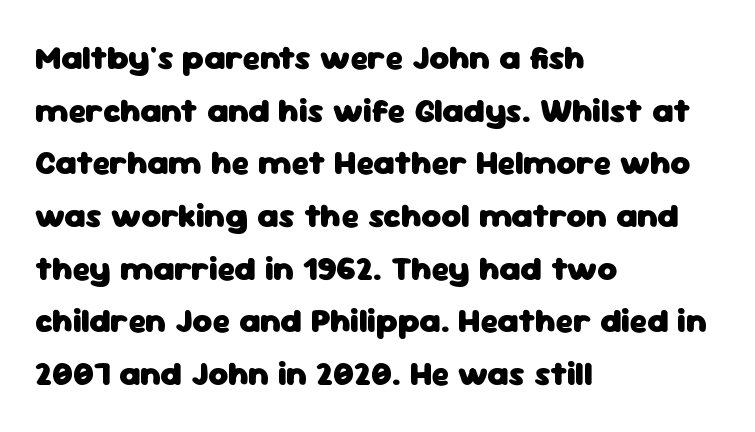
{"serif": "no", "italic": "no", "bold": "yes", "weight": "heavy", "width": "normal", "stroke_contrast": "low", "x_height": "medium", "monospaced": "no", "underline": "no", "align": "left", "line_spacing": "normal", "line_spacing_ratio": 1.55, "letter_spacing": "normal", "letter_spacing_em": 0.0, "glyph_px": 34}
